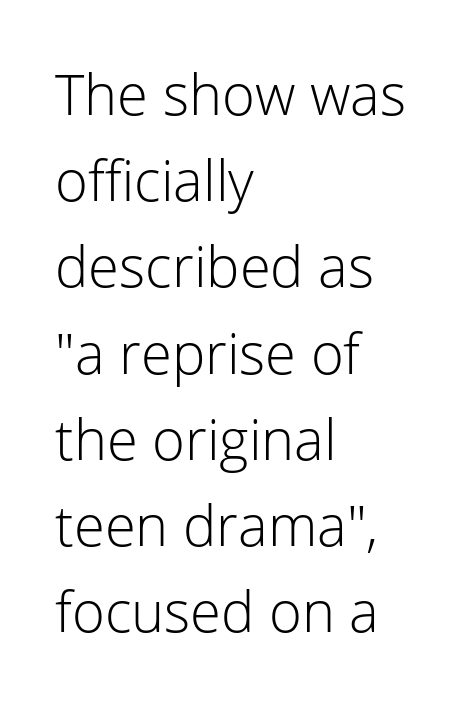
Q: Is the text bold? A: No.
Q: Is the text italic (slanted)? A: No, it is upright.
Q: Is the typeface a serif or a sans-serif typeface? A: Sans-serif.
Q: Is the text underlined? A: No.
Q: How is the paragraph aligned? A: Left-aligned.
Q: Is the spacing between letters normal or unusually wide? A: Normal.
Q: Is the spacing between lines tight, normal or loose? A: Normal.
Q: Width (condensed, normal, or wide)? A: Normal.
Q: Stroke contrast? A: Low.
Q: x-height? A: Medium.
Q: Monospaced? A: No.
